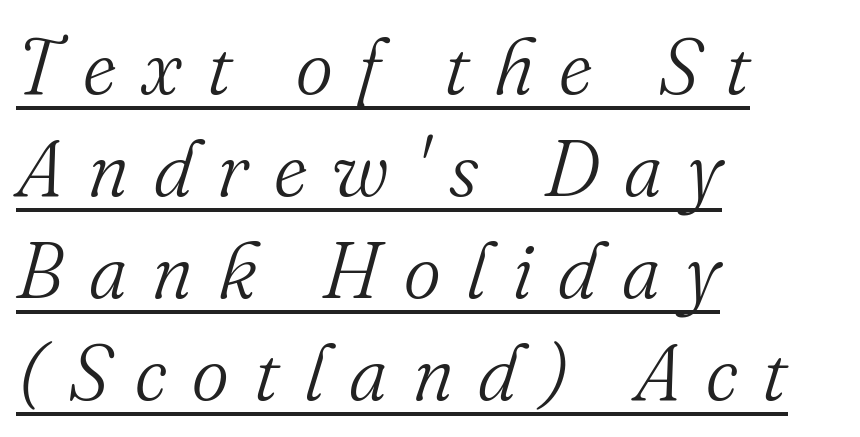
{"serif": "yes", "italic": "yes", "lean": "right", "slant_degrees": 16, "bold": "no", "weight": "light", "width": "normal", "stroke_contrast": "medium", "x_height": "small", "monospaced": "no", "underline": "yes", "align": "left", "line_spacing": "normal", "line_spacing_ratio": 1.29, "letter_spacing": "wide", "letter_spacing_em": 0.32, "glyph_px": 79}
